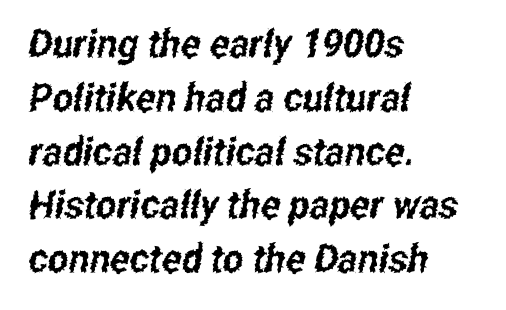
This rendering employs a face without finishing strokes, i.e., a sans-serif. Varying glyph widths throughout — classic text-font behaviour. The words here are not underlined. Is the letter spacing exaggerated? No — it looks like the ordinary default. Notice how descenders clear the ascenders below comfortably — that's standard leading.
